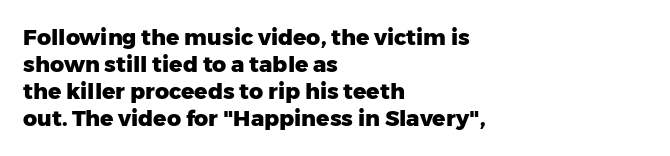
{"italic": "no", "bold": "yes", "underline": "no", "align": "left", "line_spacing_ratio": 1.23, "letter_spacing": "normal", "letter_spacing_em": 0.0, "glyph_px": 22}
